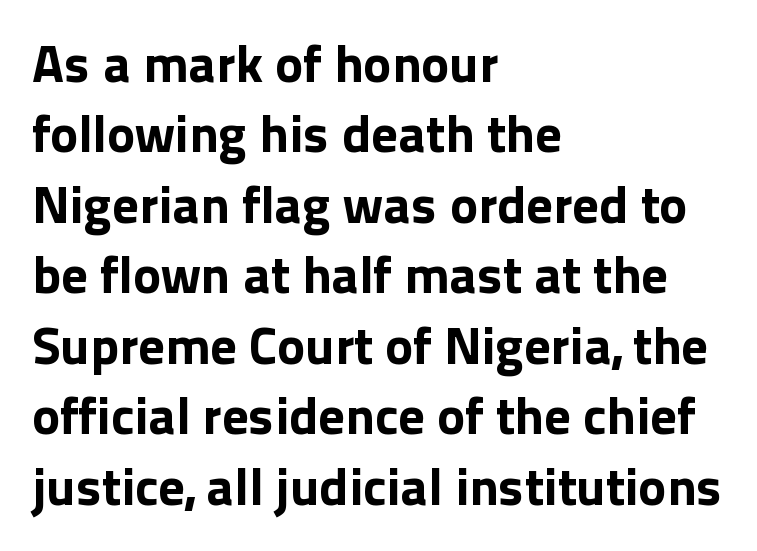
{"serif": "no", "italic": "no", "bold": "yes", "weight": "bold", "width": "normal", "x_height": "medium", "monospaced": "no", "underline": "no", "align": "left", "line_spacing": "normal", "line_spacing_ratio": 1.33, "letter_spacing": "normal", "letter_spacing_em": 0.0, "glyph_px": 53}
